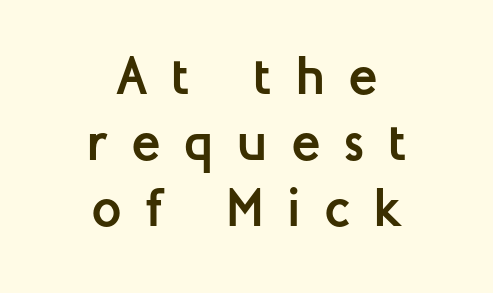
{"serif": "no", "italic": "no", "bold": "yes", "weight": "semibold", "width": "normal", "stroke_contrast": "low", "x_height": "medium", "monospaced": "no", "underline": "no", "align": "center", "line_spacing_ratio": 1.22, "letter_spacing": "wide", "letter_spacing_em": 0.43, "glyph_px": 54}
